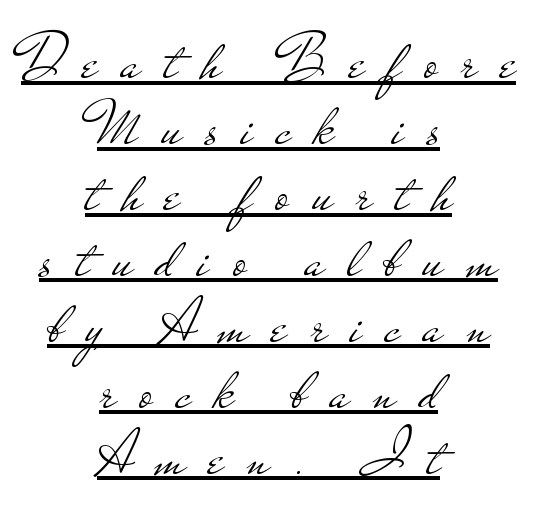
Leftover space on each line is divided equally before and after the words. Typographically, this falls in the sans-serif category. The passage shown is not bold in any degree. Notice how descenders almost collide with the ascenders below — that's tight leading. Do the characters align in a grid? No, the font is proportional.
